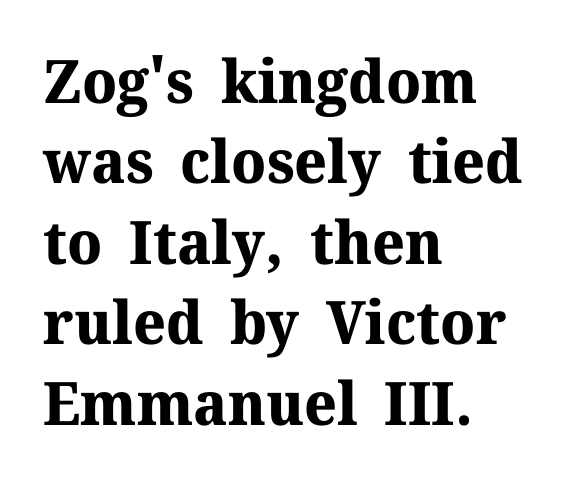
Q: Is the text bold? A: Yes.
Q: Is the text italic (slanted)? A: No, it is upright.
Q: Is the typeface a serif or a sans-serif typeface? A: Serif.
Q: Is the text underlined? A: No.
Q: How is the paragraph aligned? A: Left-aligned.
Q: Is the spacing between letters normal or unusually wide? A: Normal.
Q: Is the spacing between lines tight, normal or loose? A: Normal.
Q: Width (condensed, normal, or wide)? A: Normal.
Q: Stroke contrast? A: Medium.
Q: x-height? A: Medium.
Q: Monospaced? A: No.
